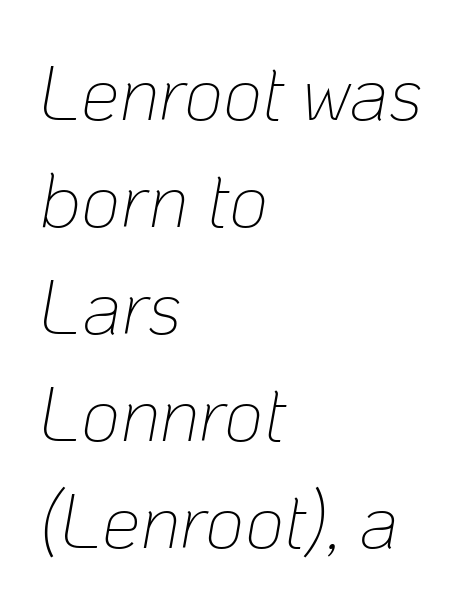
Q: Is the text bold? A: No.
Q: Is the text italic (slanted)? A: Yes, it leans right by about 10 degrees.
Q: Is the text underlined? A: No.
Q: How is the paragraph aligned? A: Left-aligned.
Q: Is the spacing between letters normal or unusually wide? A: Normal.
Q: Is the spacing between lines tight, normal or loose? A: Normal.
Q: Width (condensed, normal, or wide)? A: Normal.
Q: Stroke contrast? A: Low.
Q: x-height? A: Medium.
Q: Monospaced? A: No.
